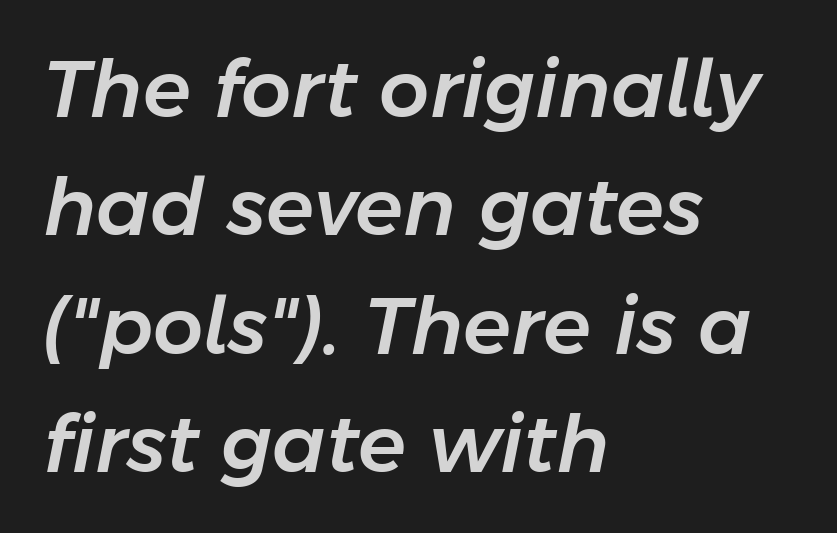
Here the glyphs are tracked normally, forming tight word shapes. The text carries the slant typical of an italic or oblique font. A typesetter would call this leading conventional body-copy spacing. Looks like regular typesetting: each glyph gets only the width it needs. Which margin do the lines hug? The left one — the right edge is uneven.
